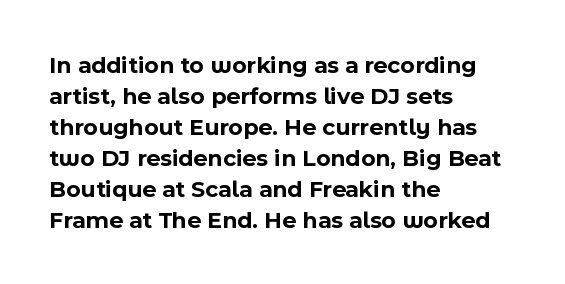
{"italic": "no", "bold": "yes", "underline": "no", "align": "left", "line_spacing": "normal", "line_spacing_ratio": 1.29, "letter_spacing": "normal", "letter_spacing_em": 0.0, "glyph_px": 24}
